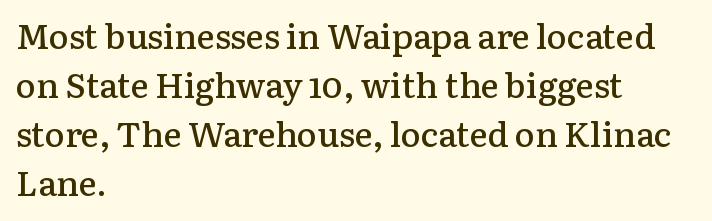
This sample uses a serif face. A bit beefed up — I'd call it semibold rather than bold. The line texture is even and compact thanks to regular tracking. Check under the words: just untouched page.
